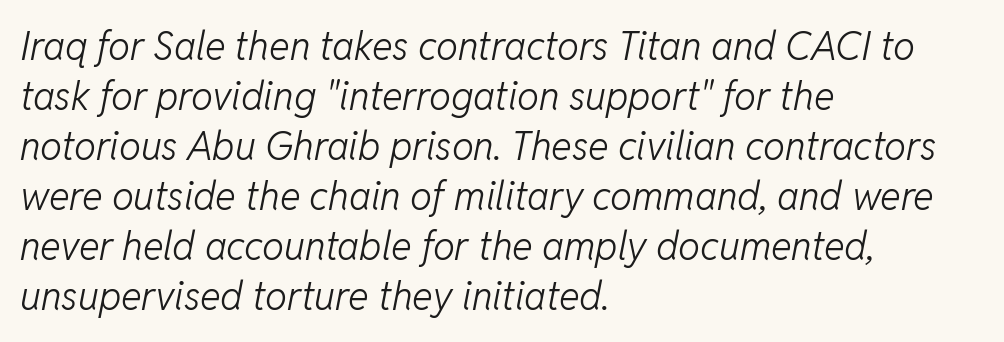
Q: Is the text bold? A: No.
Q: Is the text italic (slanted)? A: Yes, it leans right by about 11 degrees.
Q: Is the text underlined? A: No.
Q: How is the paragraph aligned? A: Left-aligned.
Q: Is the spacing between letters normal or unusually wide? A: Normal.
Q: Is the spacing between lines tight, normal or loose? A: Normal.
Q: Width (condensed, normal, or wide)? A: Normal.
Q: Stroke contrast? A: Low.
Q: x-height? A: Medium.
Q: Monospaced? A: No.
